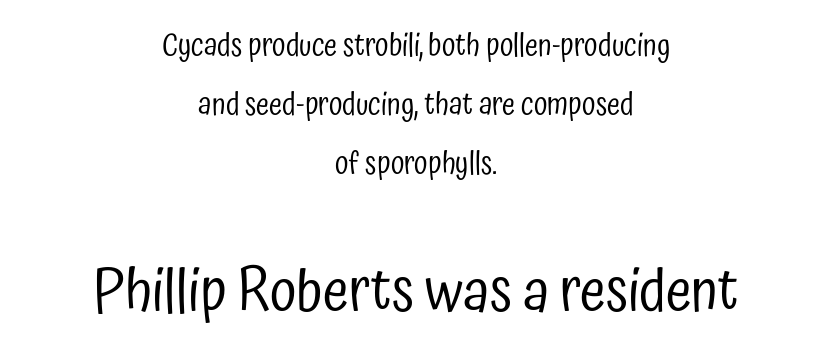
Honestly, the letter spacing is just normal — you wouldn't notice it. Note: smaller setting up top, larger setting below. Each letter's strokes conclude bluntly, with no projecting serifs. Glance below the letters and you will spot only blank space. Reading down the column, the eye jumps a long way to each next line.
